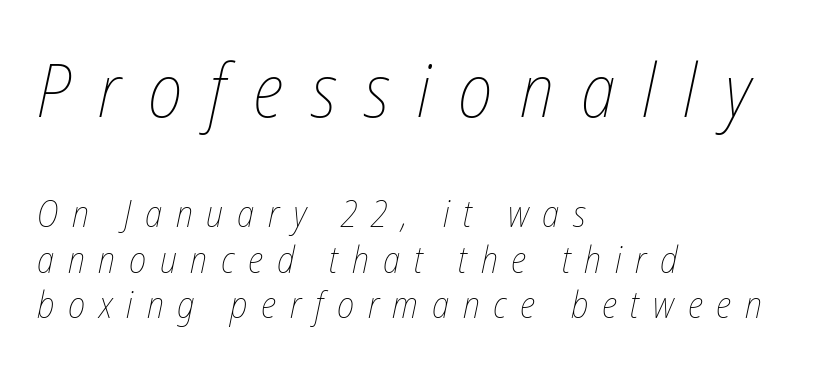
The image shows 74 px thin, condensed type, italic (leaning right); set left-aligned, line spacing 1.23x, unusually wide letter spacing (+0.37 em), not underlined; the first (top) block is 2.0x larger; low stroke contrast and a medium x-height.
